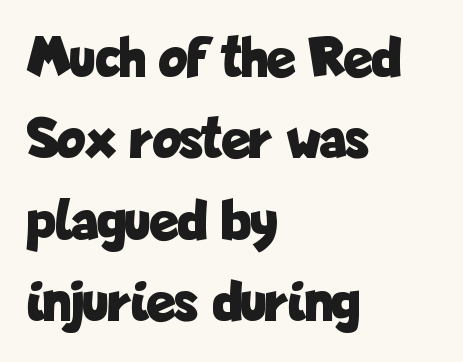
The image shows 59 px bold, condensed sans-serif type, upright; set left-aligned, normal line spacing (1.38x), normal letter spacing, not underlined; low stroke contrast and a medium x-height.
